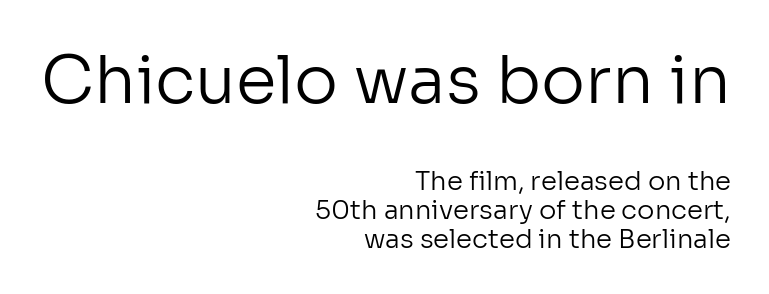
The image shows 66 px regular-weight sans-serif type, upright; set right-aligned, tight line spacing (1.11x), normal letter spacing, not underlined; the first (top) block is 2.54x larger; low stroke contrast and a medium x-height.
